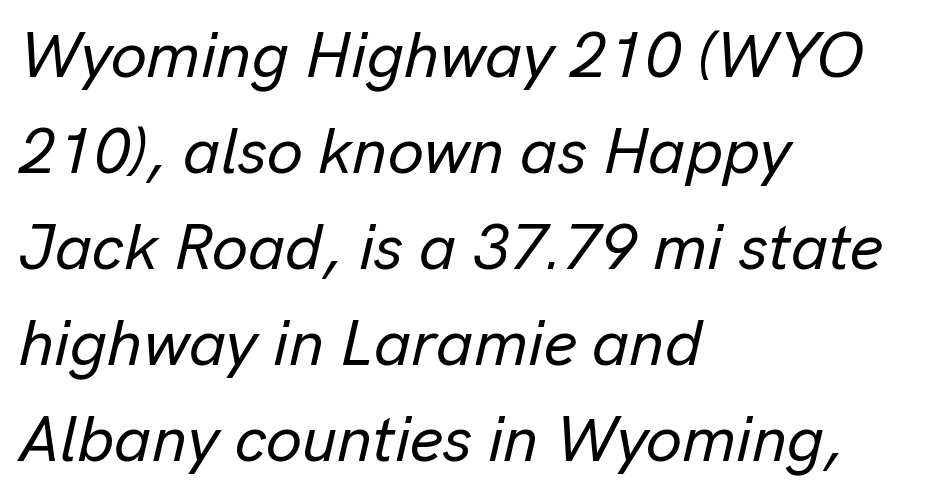
The image shows 64 px text type, italic (leaning right); set left-aligned, normal line spacing (1.5x), normal letter spacing, not underlined; low stroke contrast and a medium x-height.
